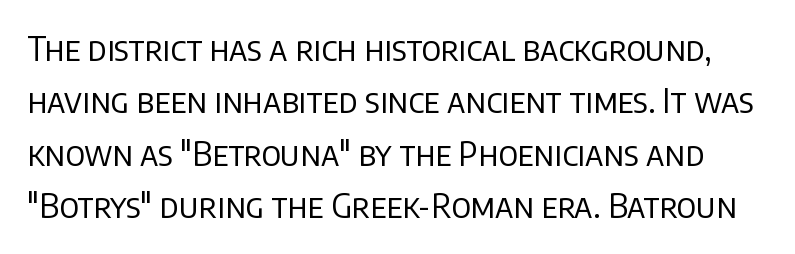
The image shows 33 px regular-weight sans-serif type, upright; set normal line spacing (1.59x), normal letter spacing, not underlined; low stroke contrast and a large x-height.
